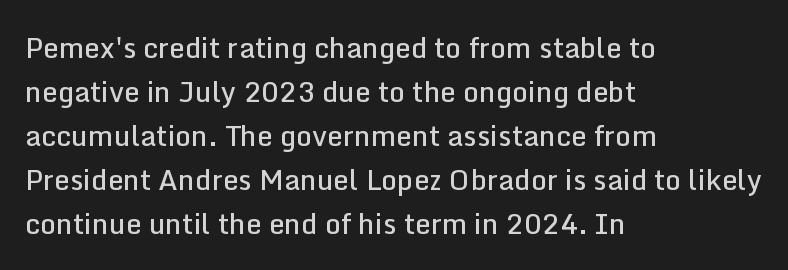
{"serif": "no", "italic": "no", "bold": "semi", "weight": "semibold", "width": "normal", "stroke_contrast": "low", "x_height": "medium", "monospaced": "no", "underline": "no", "align": "left", "line_spacing": "normal", "line_spacing_ratio": 1.57, "letter_spacing": "normal", "letter_spacing_em": 0.0, "glyph_px": 28}
